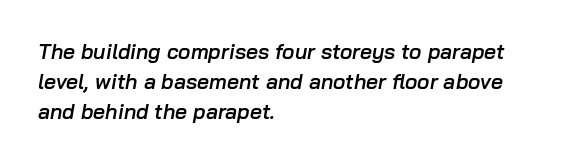
{"italic": "yes", "lean": "right", "slant_degrees": 10, "bold": "semi", "underline": "no", "align": "left", "line_spacing": "normal", "line_spacing_ratio": 1.43, "letter_spacing": "normal", "letter_spacing_em": 0.0, "glyph_px": 21}
